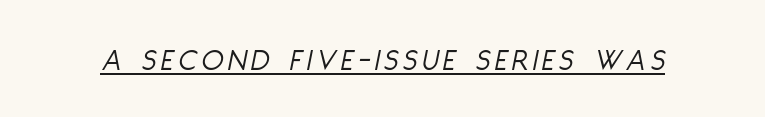
Q: Is the text bold? A: No.
Q: Is the text italic (slanted)? A: Yes, it leans right by about 11 degrees.
Q: Is the text underlined? A: Yes.
Q: Width (condensed, normal, or wide)? A: Condensed.
Q: Stroke contrast? A: Low.
Q: x-height? A: Large.
Q: Monospaced? A: No.
